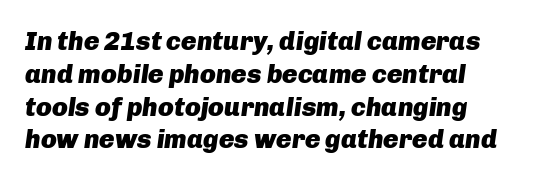
The image shows 26 px bold type, italic (leaning right); set normal line spacing (1.26x), normal letter spacing, not underlined.
